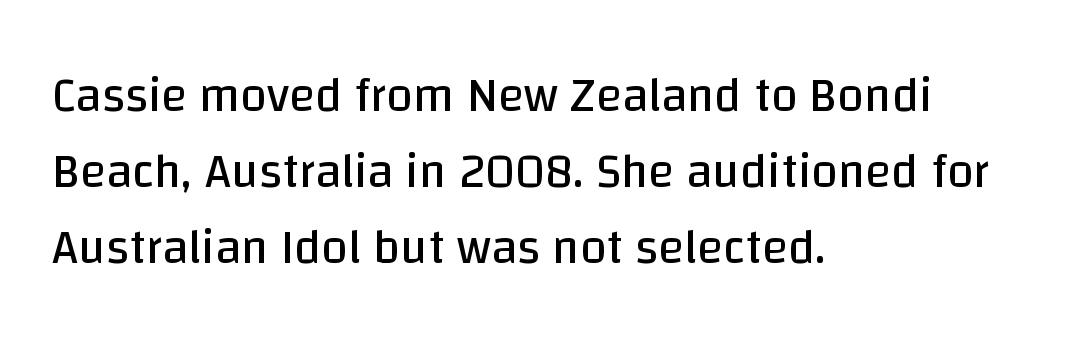
The image shows 48 px regular-weight sans-serif type, upright; set left-aligned, normal line spacing (1.58x), normal letter spacing, not underlined; low stroke contrast and a large x-height.
